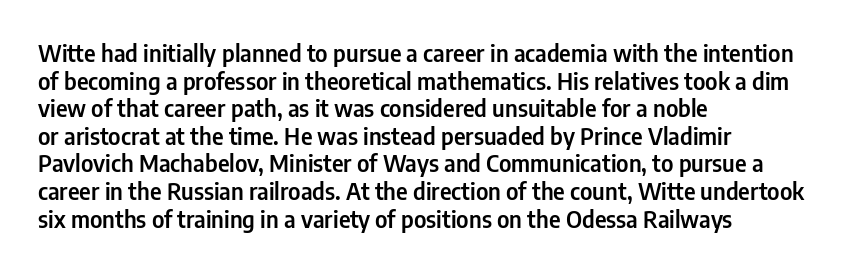
Q: Is the text italic (slanted)? A: No, it is upright.
Q: Is the text underlined? A: No.
Q: How is the paragraph aligned? A: Left-aligned.
Q: Is the spacing between letters normal or unusually wide? A: Normal.
